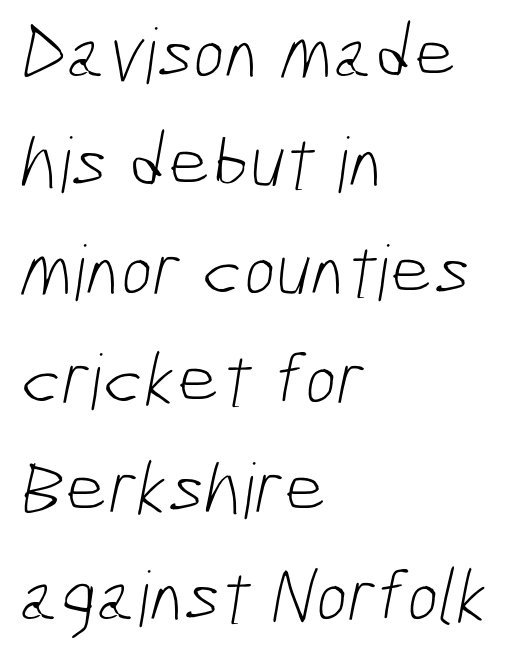
{"serif": "no", "bold": "no", "weight": "light", "width": "condensed", "stroke_contrast": "low", "x_height": "medium", "monospaced": "no", "underline": "no", "align": "left", "line_spacing": "normal", "line_spacing_ratio": 1.43, "letter_spacing": "normal", "letter_spacing_em": 0.0, "glyph_px": 76}
